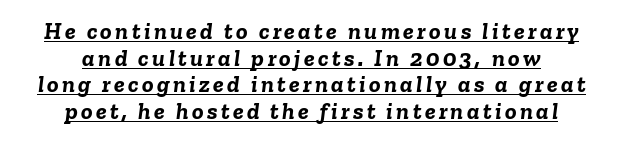
Q: Is the text bold? A: Yes.
Q: Is the text italic (slanted)? A: Yes, it leans right by about 6 degrees.
Q: Is the text underlined? A: Yes.
Q: How is the paragraph aligned? A: Centered.
Q: Is the spacing between lines tight, normal or loose? A: Tight.
